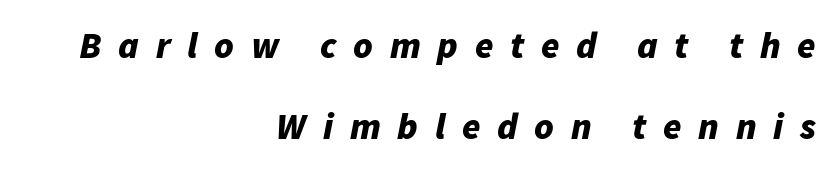
These lines have a slow, spaced-out rhythm from letter to letter. The rendering applies a slant to the glyphs. The rendering uses natural spacing where letterforms have individual widths. The baseline area is clear. The designer dialed line spacing up above the default.
